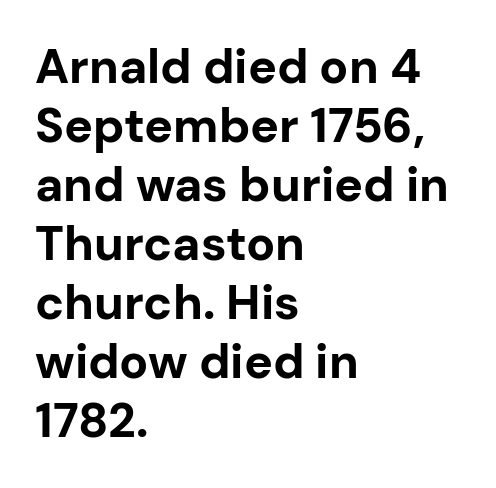
The image shows 48 px bold sans-serif type, upright; set left-aligned, line spacing 1.23x, normal letter spacing, not underlined; low stroke contrast and a medium x-height.
